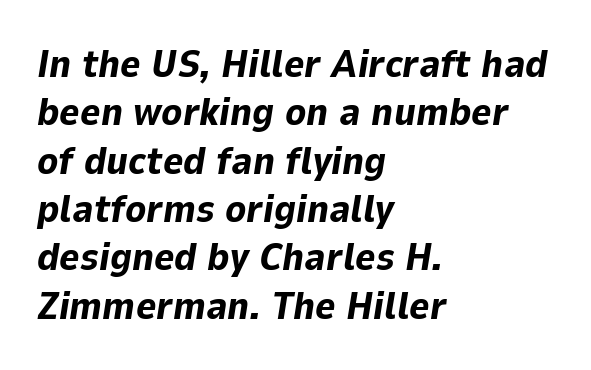
This sample has the flowing, uneven cadence of proportional lettering. Pretty heavy lettering here — definitely bold. Observe the lean: these are italic letterforms. Nobody drew a line under any word here.
